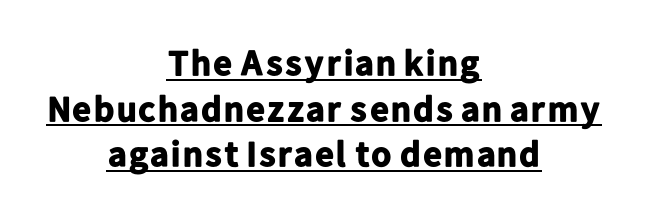
{"serif": "no", "italic": "no", "bold": "yes", "weight": "bold", "width": "normal", "stroke_contrast": "low", "x_height": "medium", "monospaced": "no", "underline": "yes", "align": "center", "line_spacing": "normal", "line_spacing_ratio": 1.27, "letter_spacing": "normal", "letter_spacing_em": 0.0, "glyph_px": 36}
